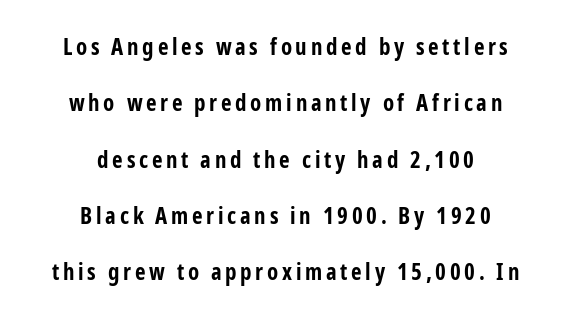
The image shows 23 px bold type, upright; set centered, loose line spacing (2.45x), not underlined.
